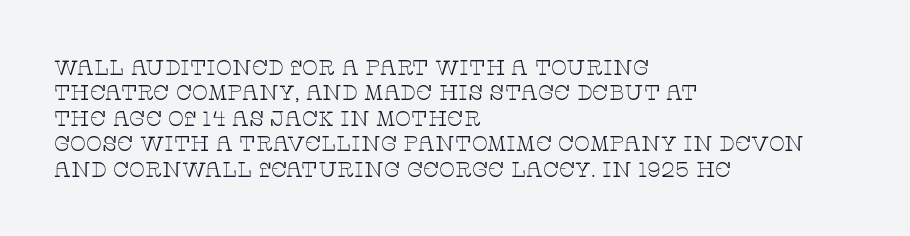
{"italic": "no", "bold": "no", "underline": "no", "align": "left", "line_spacing_ratio": 1.21, "letter_spacing": "normal", "letter_spacing_em": 0.0, "glyph_px": 21}
